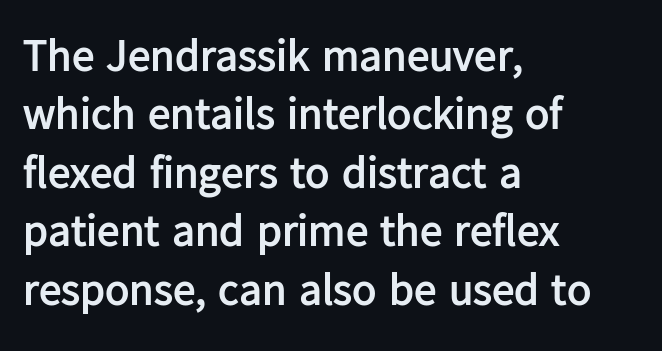
Where is the straight margin? On the left. Descenders hang freely into open space. Designer's note — italics off, roman on. Proportional: the letters do not fall into vertical columns.
